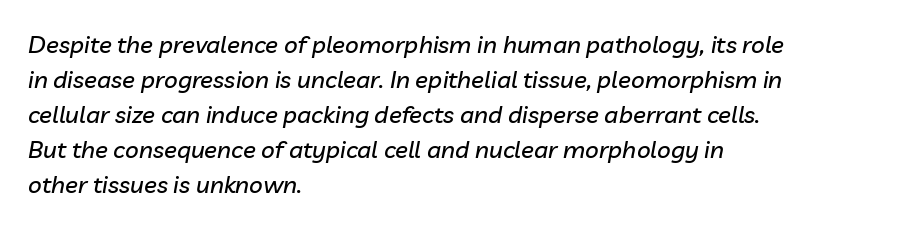
Is the type slanted? Yes — the strokes lean at a clear angle. Horizontal alignment here is leftward, the default for most running prose. Standard letterfit; no display-style spreading of the glyphs. A bare baseline throughout the passage. In terms of leading, this rendering sits right in the middle.
